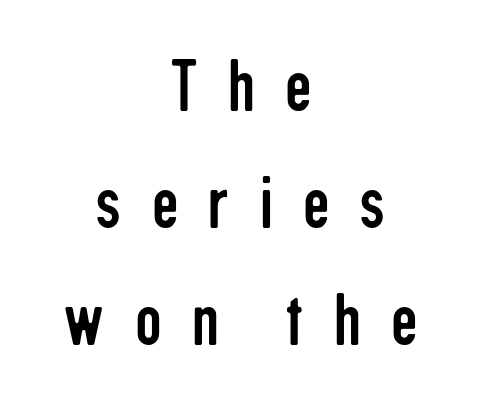
{"serif": "no", "italic": "no", "bold": "no", "weight": "regular", "width": "condensed", "stroke_contrast": "low", "x_height": "medium", "monospaced": "no", "underline": "no", "align": "center", "line_spacing": "normal", "line_spacing_ratio": 1.56, "letter_spacing": "wide", "letter_spacing_em": 0.4, "glyph_px": 75}
